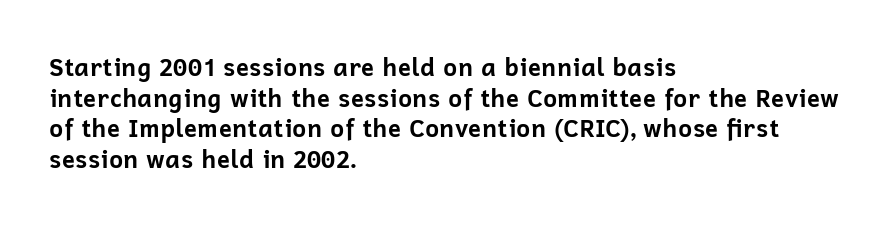
The image shows 24 px bold type, upright; set left-aligned, normal line spacing (1.28x), normal letter spacing, not underlined.
